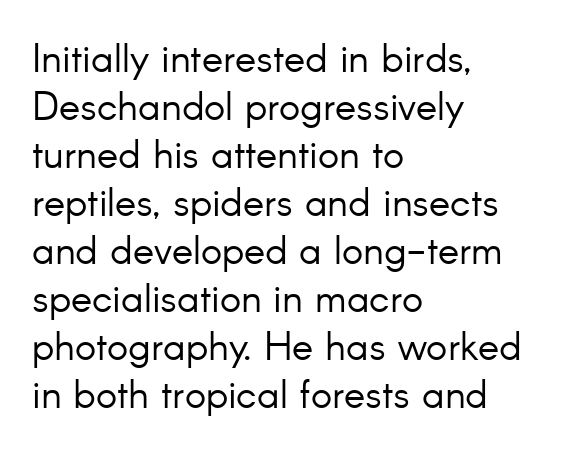
Q: Is the text bold? A: No.
Q: Is the text italic (slanted)? A: No, it is upright.
Q: Is the typeface a serif or a sans-serif typeface? A: Sans-serif.
Q: Is the text underlined? A: No.
Q: How is the paragraph aligned? A: Left-aligned.
Q: Is the spacing between letters normal or unusually wide? A: Normal.
Q: Width (condensed, normal, or wide)? A: Normal.
Q: Stroke contrast? A: Low.
Q: x-height? A: Small.
Q: Monospaced? A: No.
